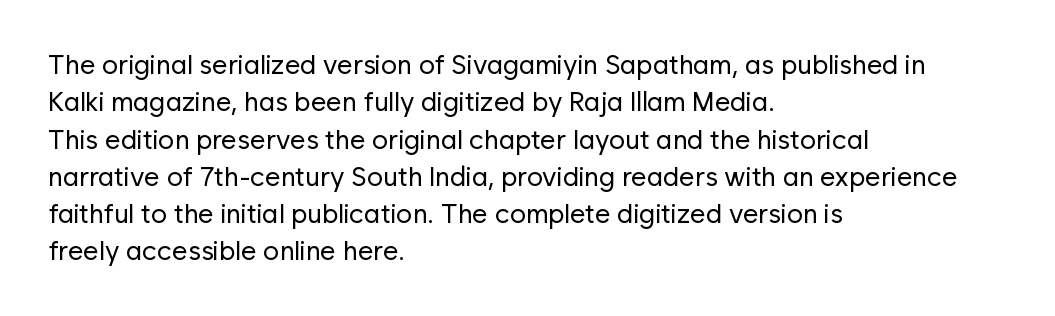
Q: Is the text bold? A: No.
Q: Is the text italic (slanted)? A: No, it is upright.
Q: Is the text underlined? A: No.
Q: How is the paragraph aligned? A: Left-aligned.
Q: Is the spacing between letters normal or unusually wide? A: Normal.
Q: Is the spacing between lines tight, normal or loose? A: Normal.
